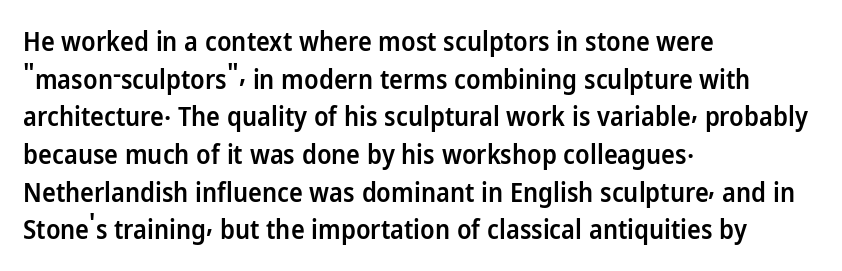
The image shows 26 px text type, upright; set left-aligned, normal line spacing (1.45x), normal letter spacing, not underlined.
